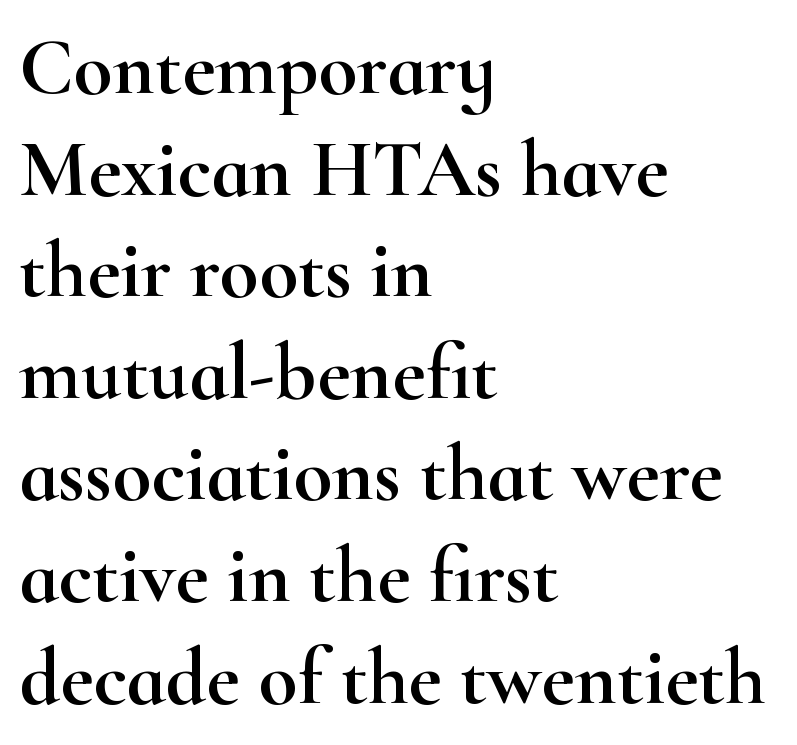
The image shows 80 px wide serif type, upright; set left-aligned, normal line spacing (1.27x), normal letter spacing, not underlined; high stroke contrast and a small x-height.
